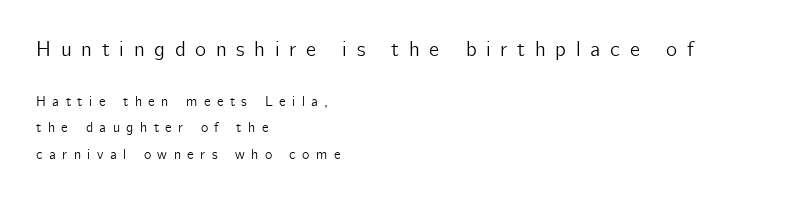
The image shows 21 px text type, upright; set left-aligned, loose line spacing (1.9x), unusually wide letter spacing (+0.46 em), not underlined; the first (top) block is 1.5x larger.
